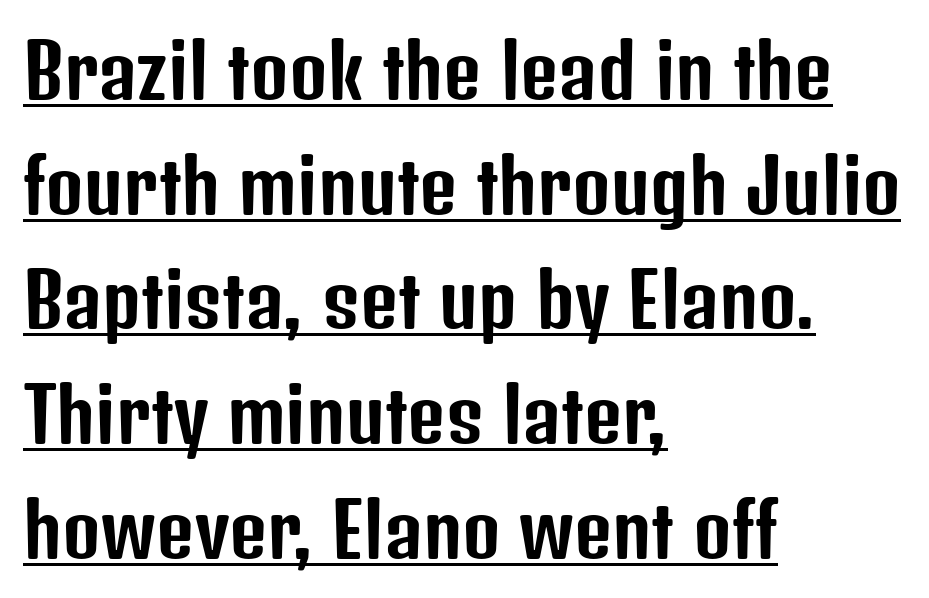
{"serif": "no", "italic": "no", "width": "condensed", "stroke_contrast": "low", "x_height": "medium", "monospaced": "no", "underline": "yes", "align": "left", "line_spacing": "normal", "line_spacing_ratio": 1.55, "letter_spacing": "normal", "letter_spacing_em": 0.0, "glyph_px": 74}
